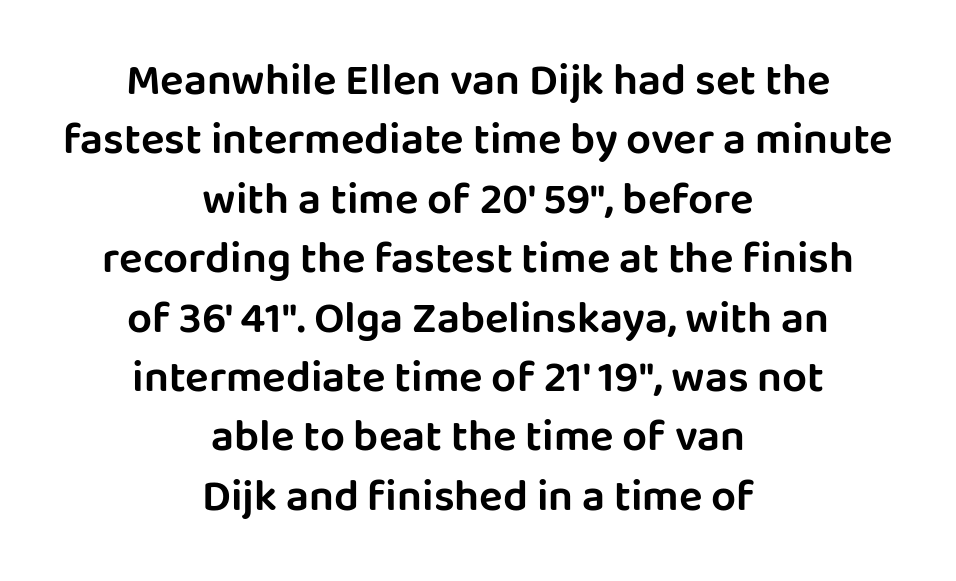
Does the type have serifs? No, each stem ends abruptly. The font's upright variant was chosen for this text. Which margin do the lines hug? Neither — every line sits in the middle. The vertical gap from one line to the next is medium.
